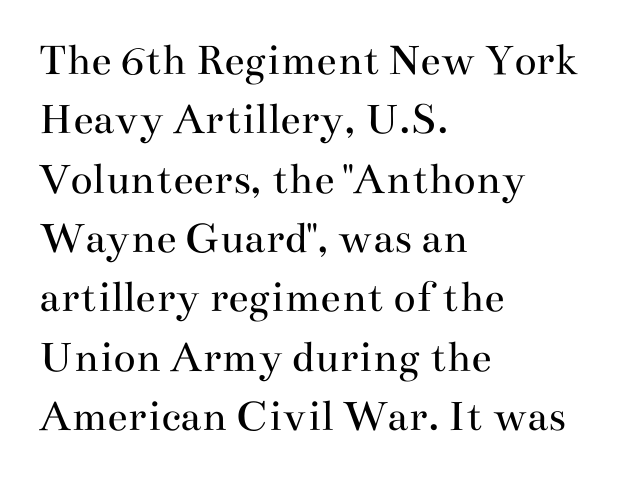
{"serif": "yes", "italic": "no", "bold": "no", "weight": "regular", "width": "wide", "stroke_contrast": "medium", "x_height": "small", "monospaced": "no", "underline": "no", "align": "left", "line_spacing": "normal", "line_spacing_ratio": 1.29, "letter_spacing": "normal", "letter_spacing_em": 0.0, "glyph_px": 46}
